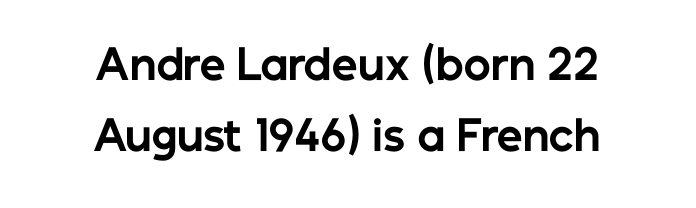
The image shows 41 px bold sans-serif type, upright; set centered, line spacing 1.74x, normal letter spacing, not underlined; low stroke contrast and a medium x-height.
